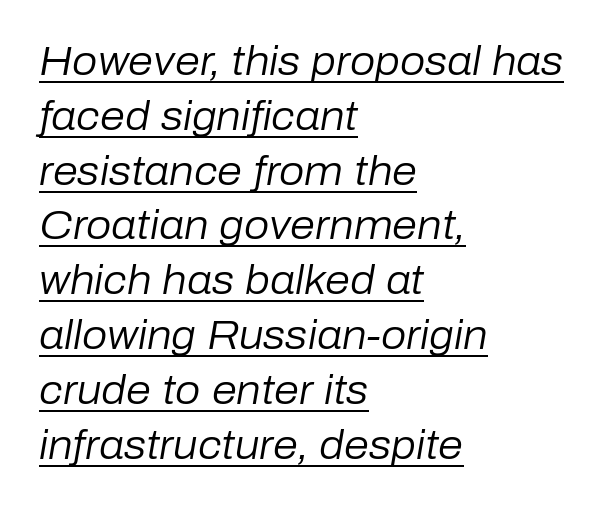
{"italic": "yes", "lean": "right", "slant_degrees": 10, "bold": "no", "weight": "regular", "width": "normal", "stroke_contrast": "low", "x_height": "medium", "monospaced": "no", "underline": "yes", "align": "left", "line_spacing": "normal", "line_spacing_ratio": 1.37, "letter_spacing": "normal", "letter_spacing_em": 0.0, "glyph_px": 40}
